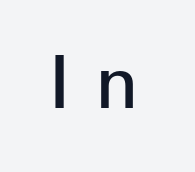
{"serif": "no", "italic": "no", "bold": "semi", "weight": "semibold", "width": "normal", "stroke_contrast": "low", "x_height": "medium", "monospaced": "no", "underline": "no", "letter_spacing": "wide", "letter_spacing_em": 0.38, "glyph_px": 71}
